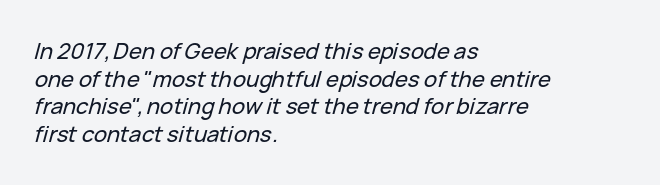
The image shows 22 px text type, italic (leaning right); set left-aligned, normal line spacing (1.26x), normal letter spacing, not underlined.
